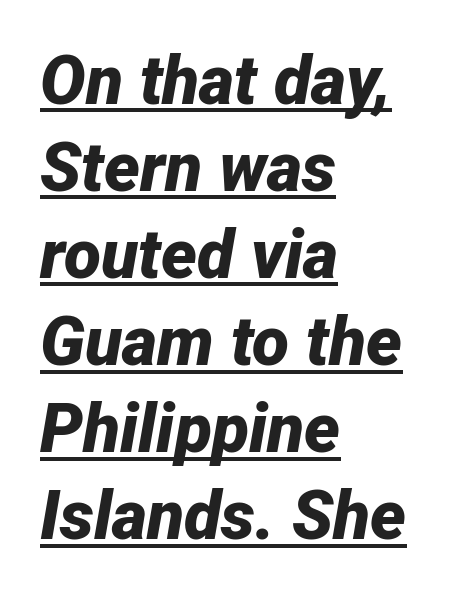
How would I describe the line gaps? Plain and ordinary. Its strokes are broad and dark, the hallmark of bold type. Spacing between characters is what you'd get straight out of the box. This sample has the flowing, uneven cadence of proportional lettering. Every character sits at an angle, as italics do. Notice how the passage keeps a crisp vertical edge on the left only.
